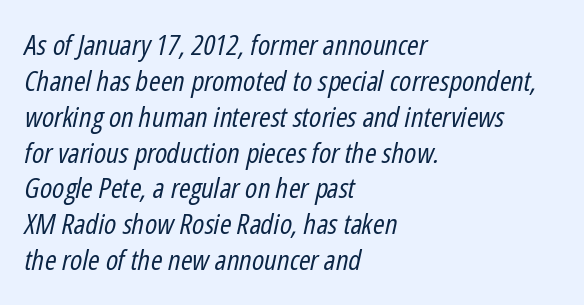
Anything drawn beneath the words? Only blank space. Leftover space on each line is placed entirely after the last word. What's the leading like? Ordinary, nothing unusual. Looks like regular typesetting: each glyph gets only the width it needs.
